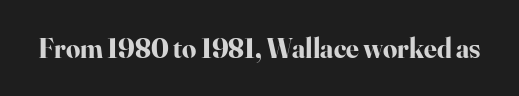
Is the letter spacing exaggerated? No — it looks like the ordinary default. Strong, thick strokes mark this as bold type. Do the characters align in a grid? No, the font is proportional. Anything drawn beneath the words? Only blank space. Classification — serif.
